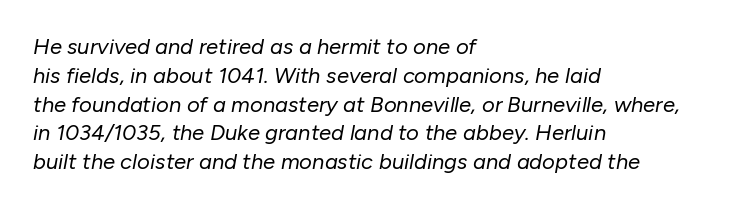
Q: Is the text bold? A: No.
Q: Is the text italic (slanted)? A: Yes, it leans right by about 10 degrees.
Q: Is the text underlined? A: No.
Q: How is the paragraph aligned? A: Left-aligned.
Q: Is the spacing between letters normal or unusually wide? A: Normal.
Q: Is the spacing between lines tight, normal or loose? A: Normal.
